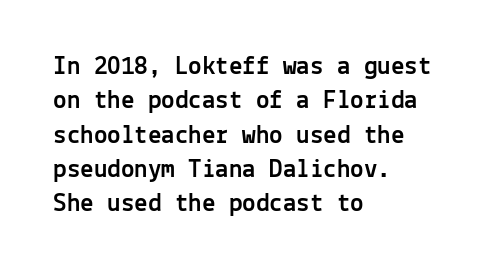
Q: Is the text italic (slanted)? A: No, it is upright.
Q: Is the text underlined? A: No.
Q: How is the paragraph aligned? A: Left-aligned.
Q: Is the spacing between letters normal or unusually wide? A: Normal.
Q: Is the spacing between lines tight, normal or loose? A: Normal.
